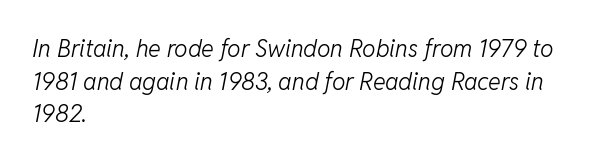
The image shows 24 px text type, italic (leaning right); set left-aligned, normal line spacing (1.36x), normal letter spacing, not underlined.
